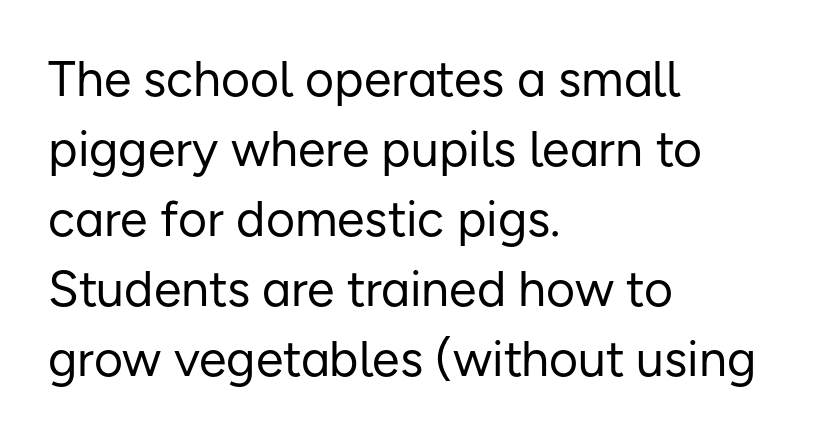
Serifs: no, the terminals of the letterforms are clean. Check the space under the baseline: it is left empty. Unbolded letterforms with no extra heft. Students, observe: this is what conventionally led text looks like. These lines are rendered in a variable-pitch font. A typesetter would call this zero additional tracking.
